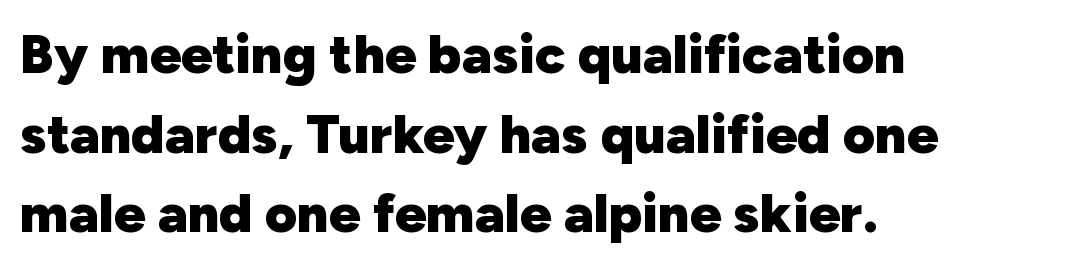
The image shows 55 px heavy sans-serif type, upright; set left-aligned, normal line spacing (1.45x), normal letter spacing, not underlined; low stroke contrast and a medium x-height.
